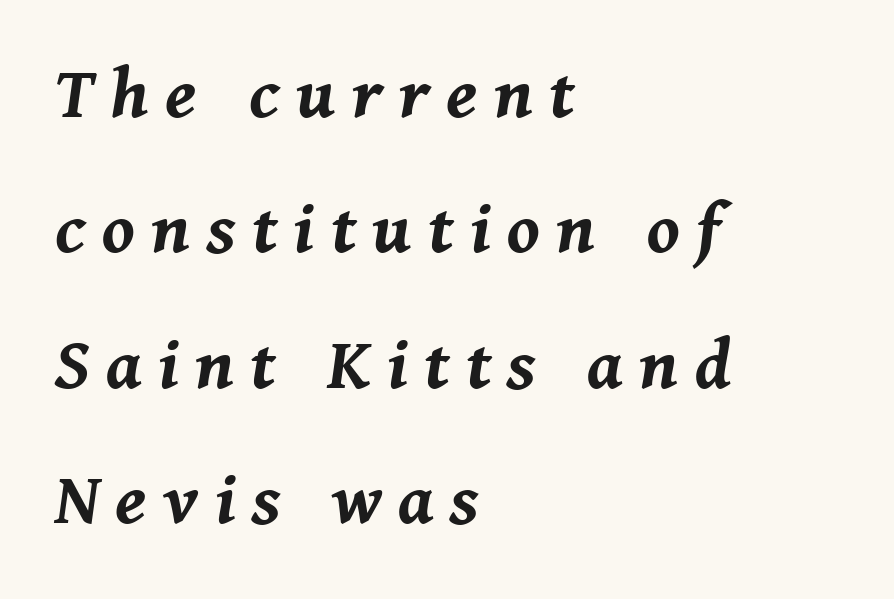
Q: Is the text bold? A: Yes.
Q: Is the text italic (slanted)? A: Yes, it leans right by about 8 degrees.
Q: Is the text underlined? A: No.
Q: How is the paragraph aligned? A: Left-aligned.
Q: Is the spacing between letters normal or unusually wide? A: Unusually wide.
Q: Width (condensed, normal, or wide)? A: Normal.
Q: Stroke contrast? A: Medium.
Q: x-height? A: Medium.
Q: Monospaced? A: No.
